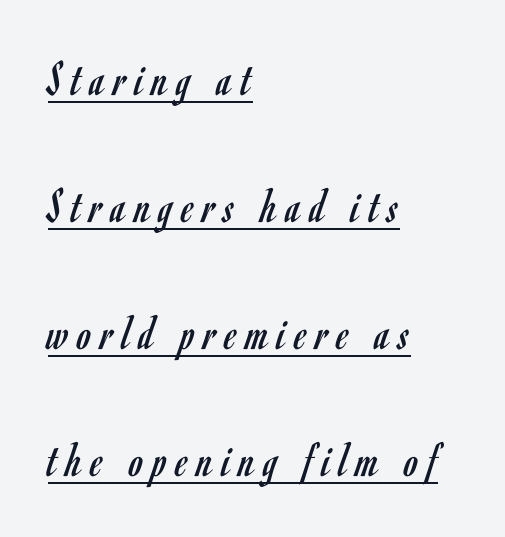
The face used here is proportionally spaced, like ordinary book or web type. Letters have the restrained weight of plain body copy at most. Reading down the column, the eye jumps a long way to each next line.
